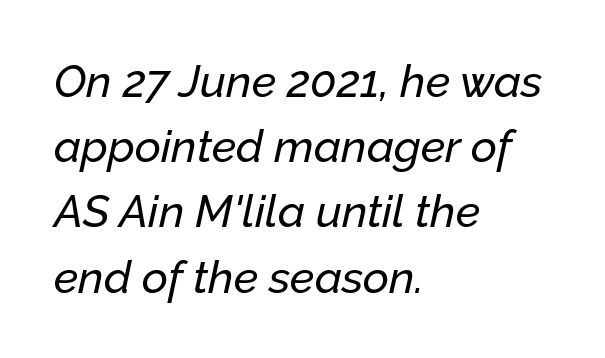
Every character sits at an angle, as italics do. What stands out about the letter spacing? Nothing — it is the standard amount. Alignment: flush left. The zone under the glyphs is completely vacant. The passage shown stacks its lines at a standard gap.
